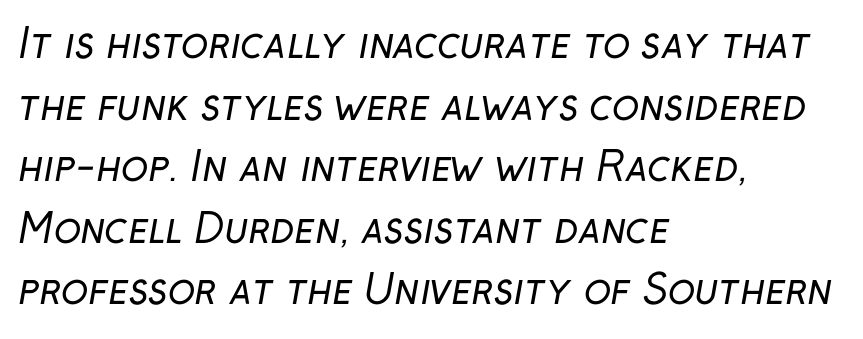
Q: Is the text bold? A: No.
Q: Is the typeface a serif or a sans-serif typeface? A: Sans-serif.
Q: Is the text underlined? A: No.
Q: How is the paragraph aligned? A: Left-aligned.
Q: Is the spacing between letters normal or unusually wide? A: Normal.
Q: Is the spacing between lines tight, normal or loose? A: Normal.
Q: Width (condensed, normal, or wide)? A: Normal.
Q: Stroke contrast? A: Low.
Q: x-height? A: Medium.
Q: Monospaced? A: No.
